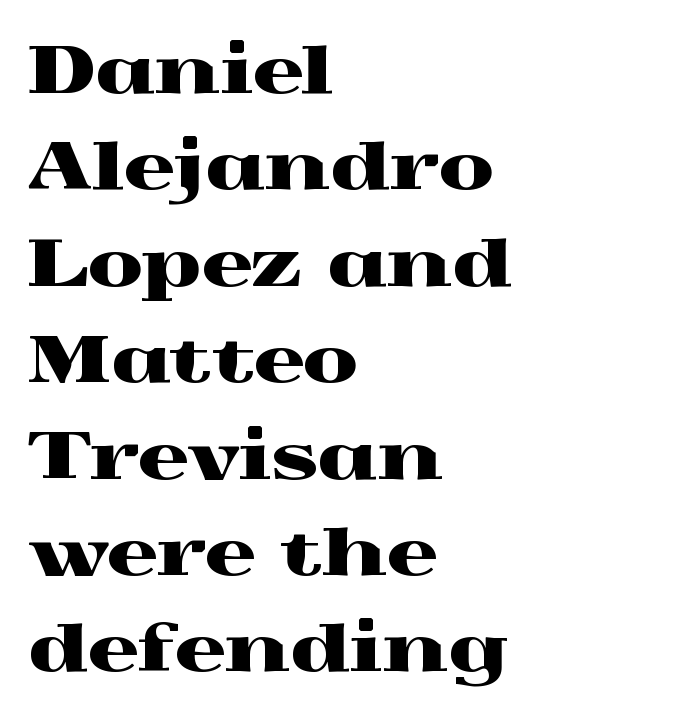
Q: Is the text italic (slanted)? A: No, it is upright.
Q: Is the typeface a serif or a sans-serif typeface? A: Serif.
Q: Is the text underlined? A: No.
Q: How is the paragraph aligned? A: Left-aligned.
Q: Is the spacing between letters normal or unusually wide? A: Normal.
Q: Is the spacing between lines tight, normal or loose? A: Normal.
Q: Width (condensed, normal, or wide)? A: Wide.
Q: x-height? A: Medium.
Q: Monospaced? A: No.
